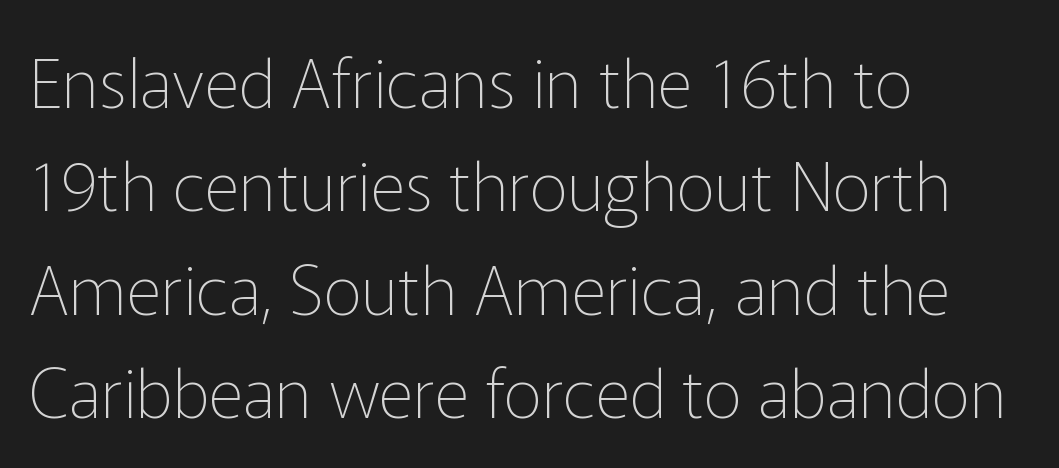
The image shows 68 px thin sans-serif type, upright; set left-aligned, normal line spacing (1.52x), normal letter spacing, not underlined; low stroke contrast and a medium x-height.
